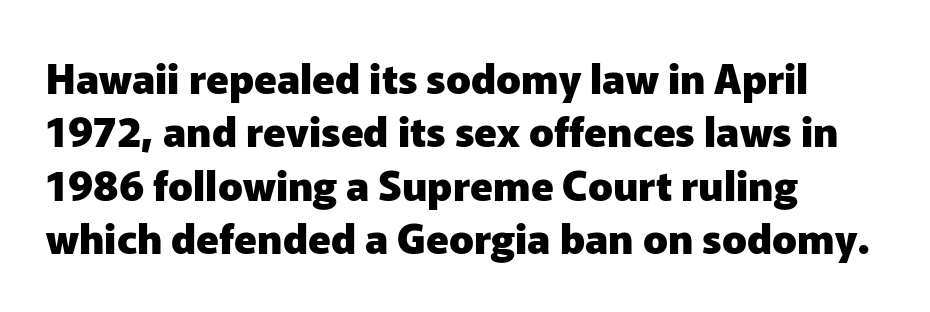
{"serif": "no", "italic": "no", "bold": "yes", "weight": "heavy", "width": "normal", "stroke_contrast": "low", "x_height": "medium", "monospaced": "no", "underline": "no", "align": "left", "line_spacing": "normal", "line_spacing_ratio": 1.3, "letter_spacing": "normal", "letter_spacing_em": 0.0, "glyph_px": 41}
